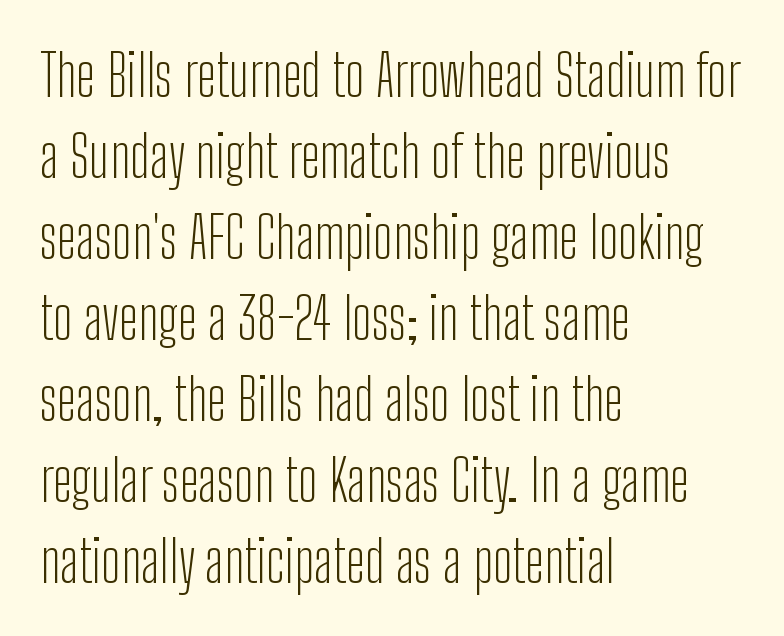
The image shows 57 px light, condensed sans-serif type, upright; set left-aligned, normal line spacing (1.42x), normal letter spacing, not underlined; low stroke contrast and a medium x-height.
